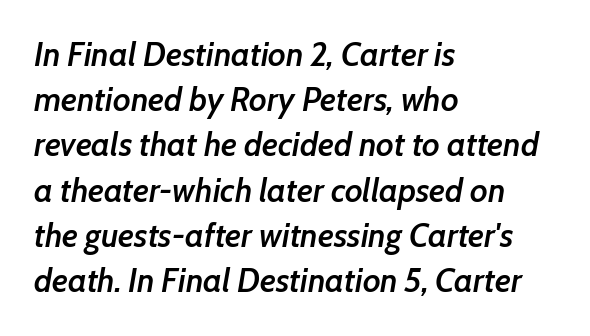
Q: Is the text bold? A: Semi-bold.
Q: Is the text italic (slanted)? A: Yes, it leans right by about 7 degrees.
Q: Is the text underlined? A: No.
Q: How is the paragraph aligned? A: Left-aligned.
Q: Is the spacing between letters normal or unusually wide? A: Normal.
Q: Is the spacing between lines tight, normal or loose? A: Normal.
Q: Width (condensed, normal, or wide)? A: Normal.
Q: Stroke contrast? A: Low.
Q: x-height? A: Medium.
Q: Monospaced? A: No.
